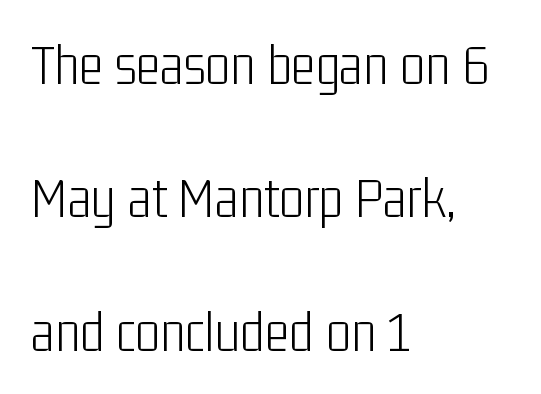
The image shows 59 px light, condensed sans-serif type, upright; set left-aligned, loose line spacing (2.26x), normal letter spacing, not underlined; low stroke contrast and a medium x-height.
